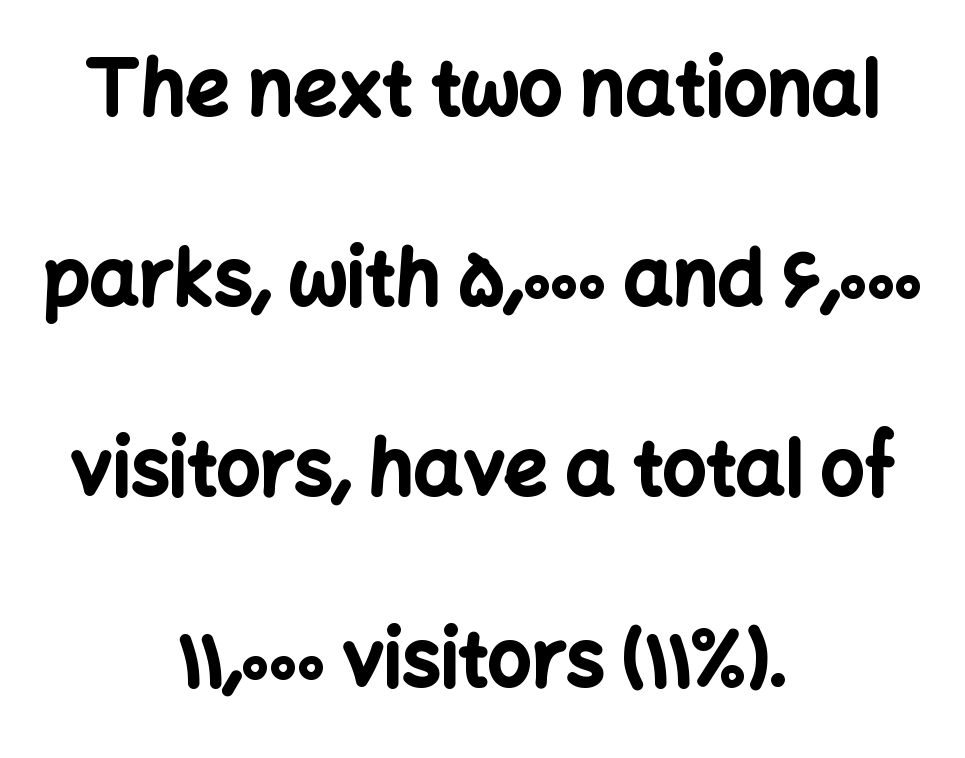
The image shows 77 px bold sans-serif type, upright; set centered, loose line spacing (2.47x), normal letter spacing, not underlined; low stroke contrast and a medium x-height.
